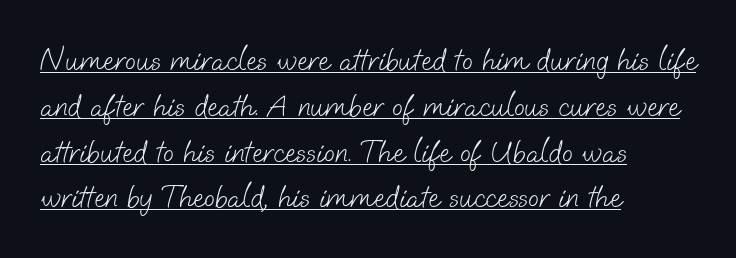
{"serif": "no", "bold": "no", "weight": "light", "width": "normal", "stroke_contrast": "low", "x_height": "small", "monospaced": "no", "underline": "yes", "align": "left", "line_spacing": "normal", "line_spacing_ratio": 1.43, "letter_spacing": "normal", "letter_spacing_em": 0.0, "glyph_px": 32}
